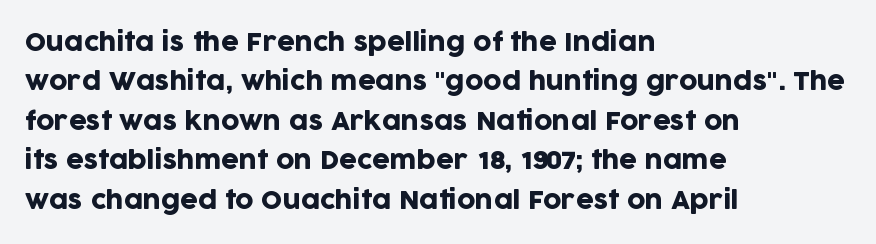
The setting favours the left margin, as ordinary paragraphs usually do. Is there any slant? The stems are plumb. A bare baseline throughout the passage. The letterforms sit shoulder to shoulder at normal distance. These lines sit exactly where default settings would place them.
